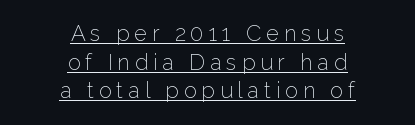
Is there much room between lines? A standard amount, neither cramped nor airy. The typography opts for an upright posture over an oblique one. Is the type heavy? It reads as light-to-regular instead. The glyphs are accompanied by a horizontal stroke just below them. Spacing between characters has been opened up far beyond the box default.
